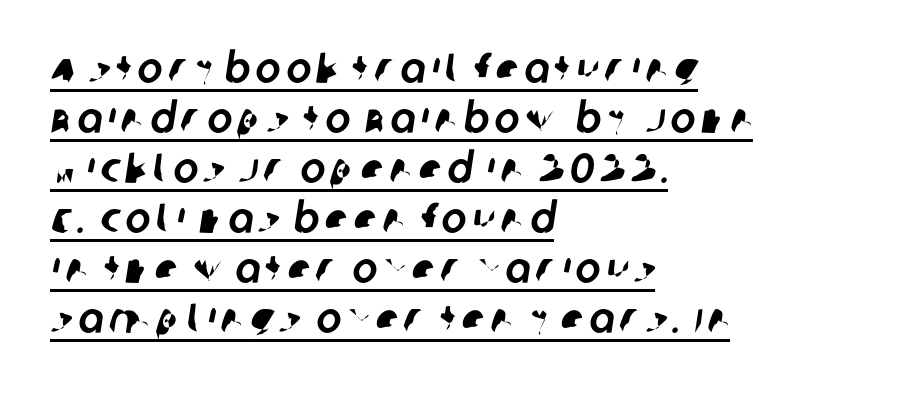
{"serif": "no", "width": "normal", "stroke_contrast": "low", "x_height": "large", "monospaced": "no", "underline": "yes", "align": "left", "line_spacing_ratio": 1.19, "glyph_px": 42}
